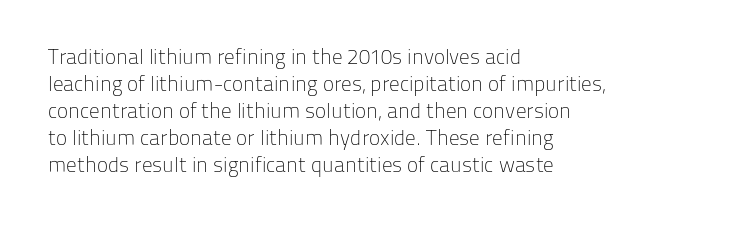
Q: Is the text bold? A: No.
Q: Is the text italic (slanted)? A: No, it is upright.
Q: Is the text underlined? A: No.
Q: How is the paragraph aligned? A: Left-aligned.
Q: Is the spacing between letters normal or unusually wide? A: Normal.
Q: Is the spacing between lines tight, normal or loose? A: Normal.
